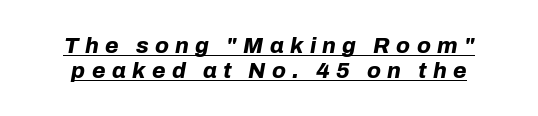
Slanted lettering throughout. Has an underline been added? It has. Strokes here are thick enough to call this a true bold. Closely set lines give the paragraph a compact silhouette. Tracking value appears strongly positive — letters spread wide.
